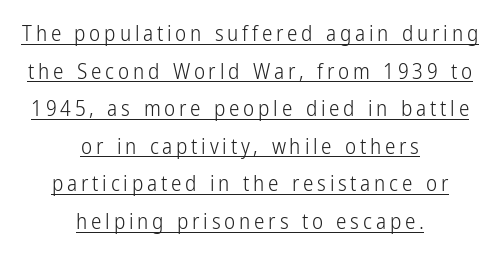
The image shows 21 px text type, upright; set centered, line spacing 1.79x, underlined.
